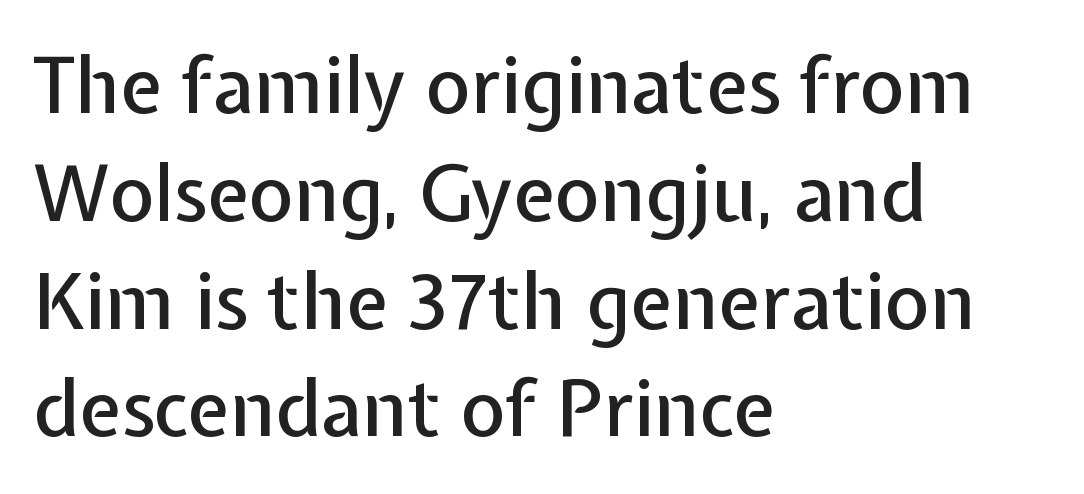
The space between consecutive lines is moderate. The passage shown is not underscored anywhere. The face used here is a sans, in the tradition of grotesques and geometrics. Observe the ordinary spacing: letters are neighbours, not strangers. The lettering stays uniformly vertical, giving the passage a roman look.
